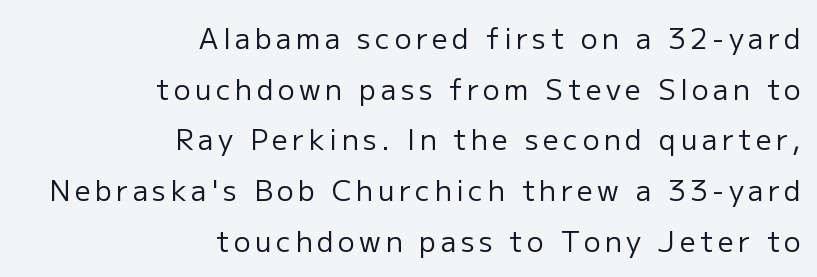
{"serif": "no", "italic": "no", "bold": "no", "weight": "regular", "width": "normal", "stroke_contrast": "low", "x_height": "medium", "monospaced": "no", "underline": "no", "align": "right", "line_spacing_ratio": 1.81, "glyph_px": 28}
